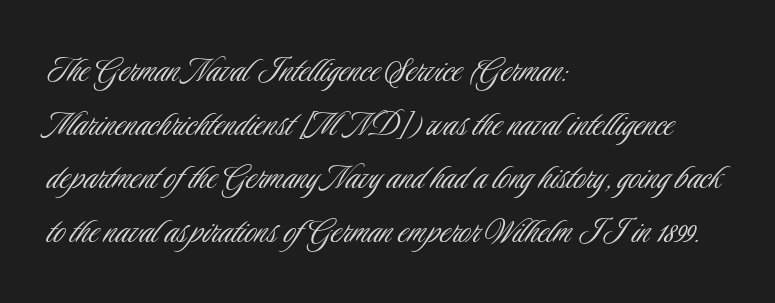
{"serif": "no", "bold": "no", "weight": "light", "width": "condensed", "stroke_contrast": "low", "x_height": "small", "monospaced": "no", "underline": "no", "align": "left", "line_spacing": "normal", "line_spacing_ratio": 1.34, "letter_spacing": "normal", "letter_spacing_em": 0.0, "glyph_px": 40}
